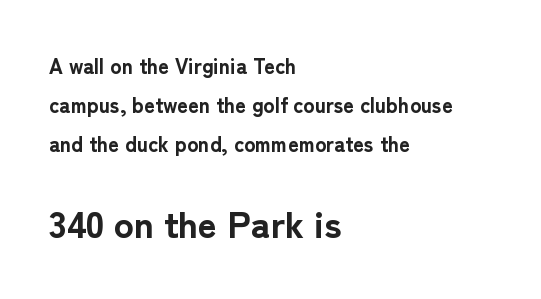
Q: Is the text bold? A: Yes.
Q: Is the text italic (slanted)? A: No, it is upright.
Q: Is the typeface a serif or a sans-serif typeface? A: Sans-serif.
Q: Is the text underlined? A: No.
Q: How is the paragraph aligned? A: Left-aligned.
Q: Is the spacing between letters normal or unusually wide? A: Normal.
Q: Which block of text is set in a larger size, the first (top) or the second (bottom)? A: The second (bottom) one.
Q: Width (condensed, normal, or wide)? A: Normal.
Q: Stroke contrast? A: Low.
Q: x-height? A: Medium.
Q: Monospaced? A: No.
